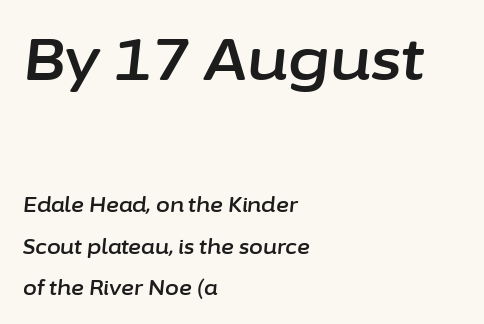
The glyphs are unaccompanied by any horizontal stroke below them. Students, observe: this is what heavily led, spacious text looks like. Every row of glyphs begins at an identical x-position on the left. The letters in the upper block stand taller than those in the block below. Spacing verdict: proportional, widths tailored to each character. The lettering tilts uniformly, giving the passage an italic look.
